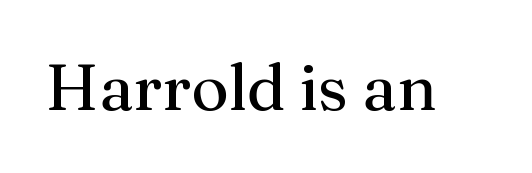
The image shows 65 px regular-weight serif type, upright; set normal letter spacing, not underlined; medium stroke contrast and a medium x-height.
